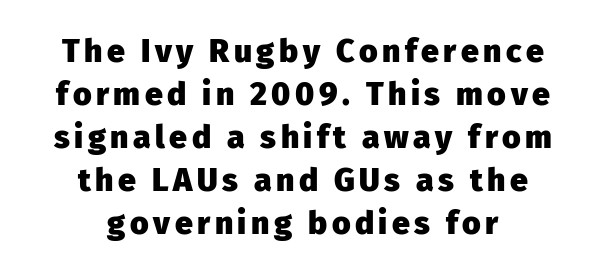
Q: Is the text bold? A: Yes.
Q: Is the text italic (slanted)? A: No, it is upright.
Q: Is the typeface a serif or a sans-serif typeface? A: Sans-serif.
Q: Is the text underlined? A: No.
Q: How is the paragraph aligned? A: Centered.
Q: Is the spacing between lines tight, normal or loose? A: Normal.
Q: Width (condensed, normal, or wide)? A: Normal.
Q: Stroke contrast? A: Low.
Q: x-height? A: Medium.
Q: Monospaced? A: No.
